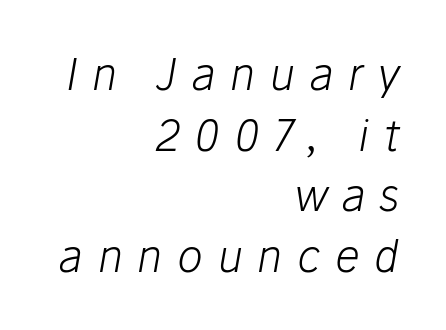
The image shows 43 px light type, italic (leaning right); set right-aligned, normal line spacing (1.41x), unusually wide letter spacing (+0.34 em), not underlined; low stroke contrast and a medium x-height.
